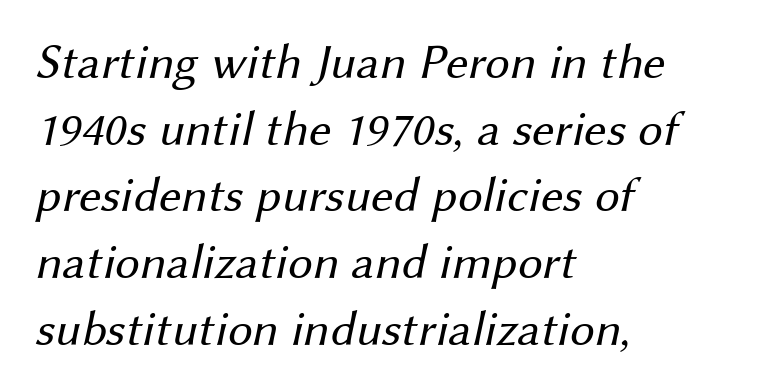
Check where the strokes stop: nothing finishes them off — pure sans. These lines are rendered in a variable-pitch font. What stands out about the letter spacing? Nothing — it is the standard amount. Leading: standard. All the whitespace from short lines collects on the right. Bare-footed words on every line.
